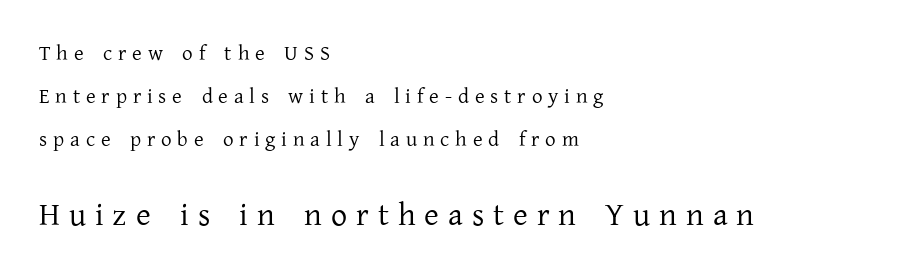
{"serif": "yes", "italic": "no", "bold": "no", "weight": "regular", "width": "normal", "stroke_contrast": "low", "x_height": "medium", "monospaced": "no", "underline": "no", "align": "left", "line_spacing": "loose", "line_spacing_ratio": 2.04, "letter_spacing": "wide", "letter_spacing_em": 0.28, "larger_block": "second", "size_ratio": 1.52, "glyph_px": 32}
